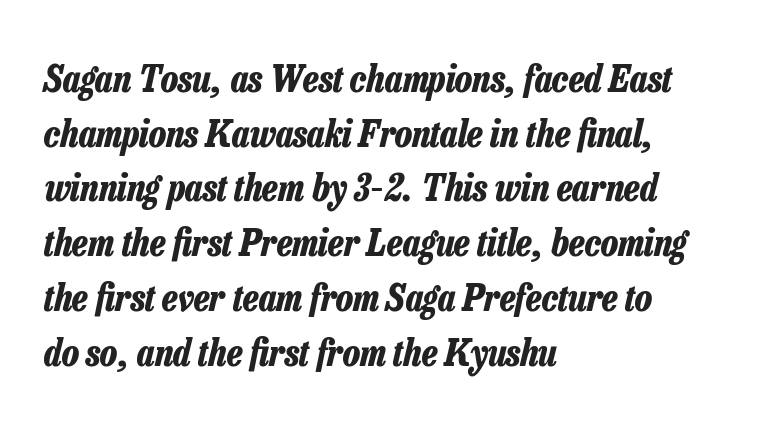
Q: Is the text bold? A: Yes.
Q: Is the text italic (slanted)? A: Yes, it leans right by about 13 degrees.
Q: Is the text underlined? A: No.
Q: How is the paragraph aligned? A: Left-aligned.
Q: Is the spacing between letters normal or unusually wide? A: Normal.
Q: Is the spacing between lines tight, normal or loose? A: Normal.
Q: Width (condensed, normal, or wide)? A: Condensed.
Q: Stroke contrast? A: Low.
Q: x-height? A: Medium.
Q: Monospaced? A: No.
